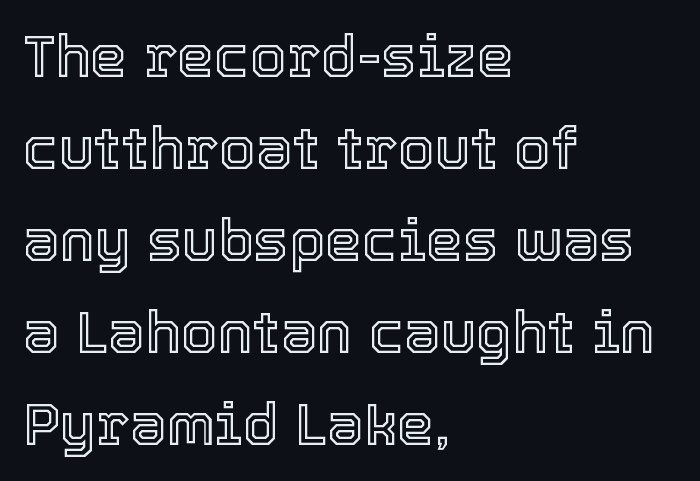
Q: Is the text italic (slanted)? A: No, it is upright.
Q: Is the text underlined? A: No.
Q: How is the paragraph aligned? A: Left-aligned.
Q: Is the spacing between letters normal or unusually wide? A: Normal.
Q: Is the spacing between lines tight, normal or loose? A: Normal.
Q: Width (condensed, normal, or wide)? A: Normal.
Q: x-height? A: Medium.
Q: Monospaced? A: No.
